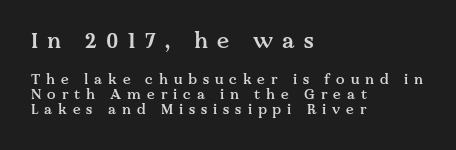
{"italic": "no", "bold": "semi", "underline": "no", "align": "left", "line_spacing": "tight", "line_spacing_ratio": 1.09, "letter_spacing": "wide", "letter_spacing_em": 0.42, "larger_block": "first", "size_ratio": 1.57, "glyph_px": 22}
